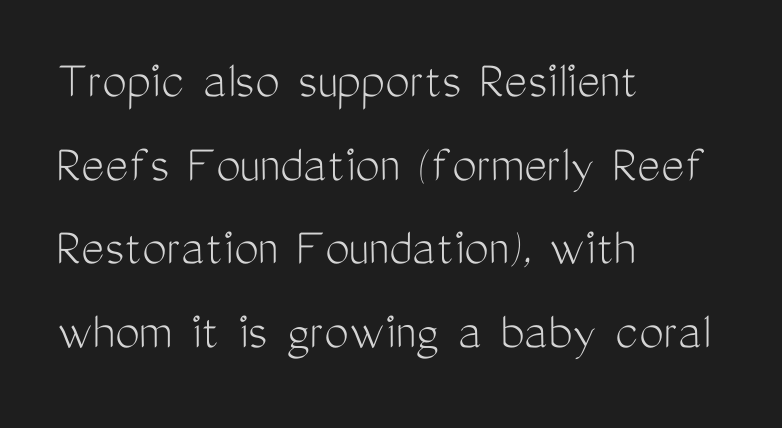
The image shows 55 px light, condensed sans-serif type, upright; set left-aligned, normal line spacing (1.52x), normal letter spacing, not underlined; medium stroke contrast and a medium x-height.
